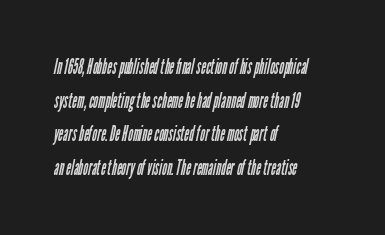
Q: Is the text bold? A: No.
Q: Is the text underlined? A: No.
Q: How is the paragraph aligned? A: Left-aligned.
Q: Is the spacing between letters normal or unusually wide? A: Normal.
Q: Is the spacing between lines tight, normal or loose? A: Normal.
